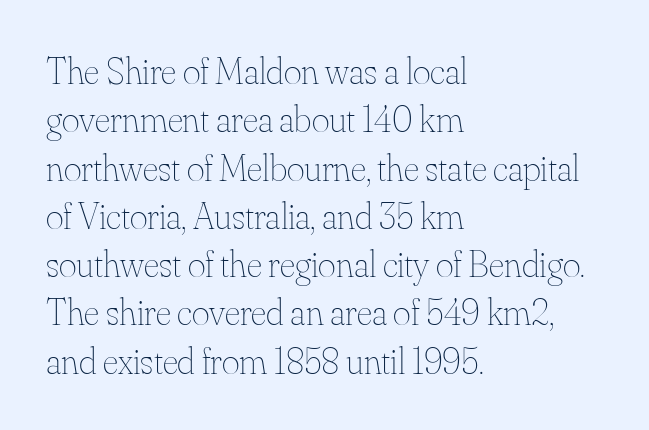
{"italic": "no", "bold": "no", "weight": "thin", "width": "normal", "stroke_contrast": "medium", "x_height": "small", "monospaced": "no", "underline": "no", "align": "left", "line_spacing": "normal", "line_spacing_ratio": 1.27, "letter_spacing": "normal", "letter_spacing_em": 0.0, "glyph_px": 38}
